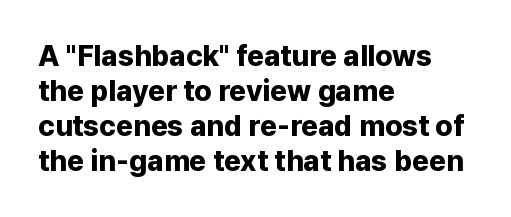
Q: Is the text bold? A: Yes.
Q: Is the text italic (slanted)? A: No, it is upright.
Q: Is the typeface a serif or a sans-serif typeface? A: Sans-serif.
Q: Is the text underlined? A: No.
Q: How is the paragraph aligned? A: Left-aligned.
Q: Is the spacing between letters normal or unusually wide? A: Normal.
Q: Width (condensed, normal, or wide)? A: Normal.
Q: Stroke contrast? A: Low.
Q: x-height? A: Medium.
Q: Monospaced? A: No.
